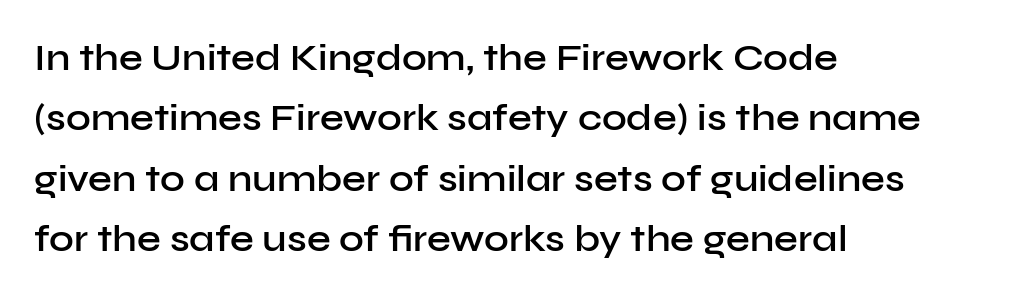
Q: Is the text bold? A: Semi-bold.
Q: Is the text italic (slanted)? A: No, it is upright.
Q: Is the typeface a serif or a sans-serif typeface? A: Sans-serif.
Q: Is the text underlined? A: No.
Q: How is the paragraph aligned? A: Left-aligned.
Q: Is the spacing between letters normal or unusually wide? A: Normal.
Q: Is the spacing between lines tight, normal or loose? A: Normal.
Q: Width (condensed, normal, or wide)? A: Normal.
Q: Stroke contrast? A: Low.
Q: x-height? A: Medium.
Q: Monospaced? A: No.
